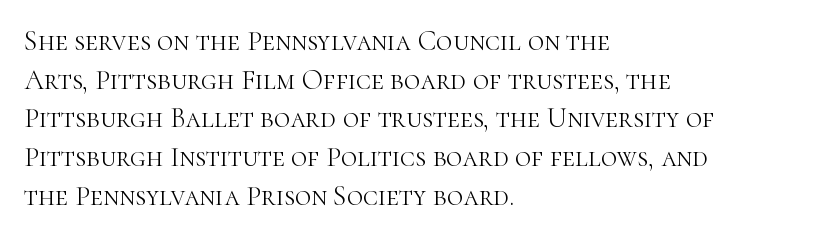
The image shows 28 px light serif type, upright; set left-aligned, normal line spacing (1.38x), normal letter spacing, not underlined; high stroke contrast and a medium x-height.
